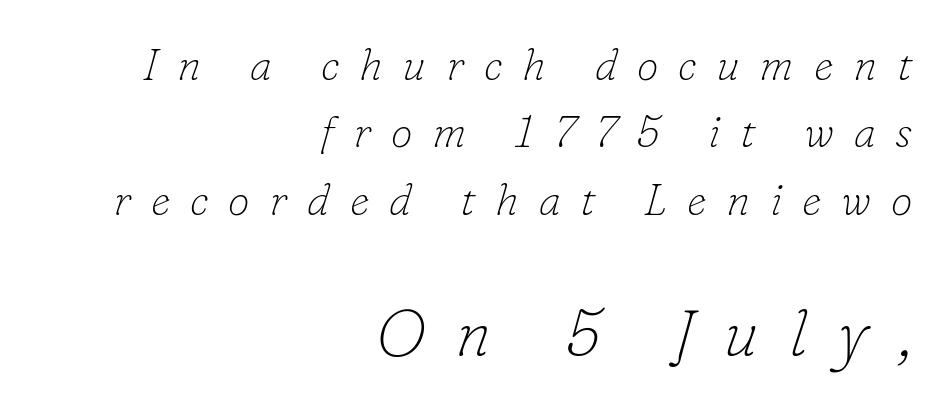
{"serif": "yes", "italic": "yes", "lean": "right", "slant_degrees": 16, "bold": "no", "weight": "thin", "width": "normal", "stroke_contrast": "low", "x_height": "small", "monospaced": "no", "underline": "no", "align": "right", "line_spacing": "normal", "line_spacing_ratio": 1.53, "letter_spacing": "wide", "letter_spacing_em": 0.45, "larger_block": "second", "size_ratio": 1.5, "glyph_px": 66}
